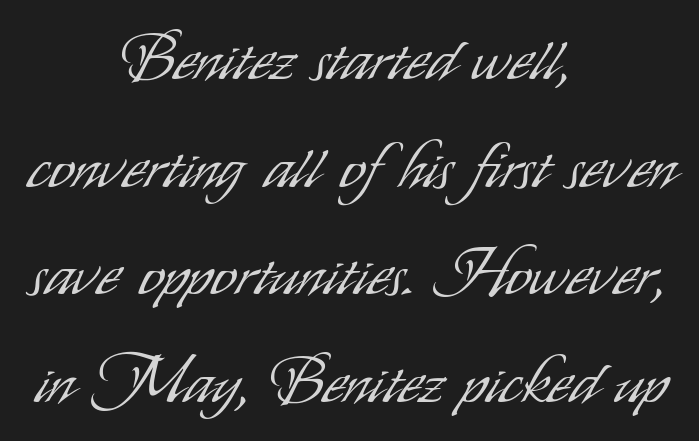
A sans-serif font was chosen for this passage. The passage is arranged like a title page — every line centered. Weight: in the light-to-regular range. The specimen omits any rule beneath the text block's lines. Proportional: the letters do not fall into vertical columns.
